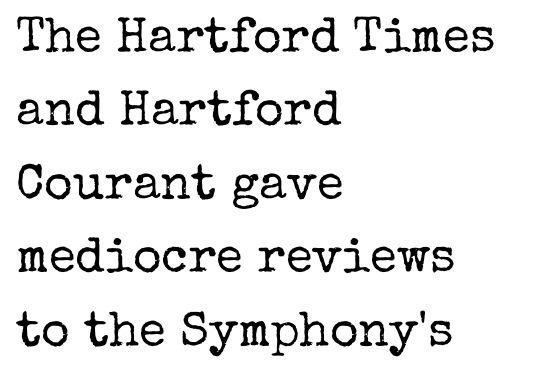
Q: Is the text bold? A: No.
Q: Is the text italic (slanted)? A: No, it is upright.
Q: Is the typeface a serif or a sans-serif typeface? A: Serif.
Q: Is the text underlined? A: No.
Q: How is the paragraph aligned? A: Left-aligned.
Q: Is the spacing between letters normal or unusually wide? A: Normal.
Q: Is the spacing between lines tight, normal or loose? A: Normal.
Q: Width (condensed, normal, or wide)? A: Normal.
Q: Stroke contrast? A: Low.
Q: x-height? A: Medium.
Q: Monospaced? A: No.
